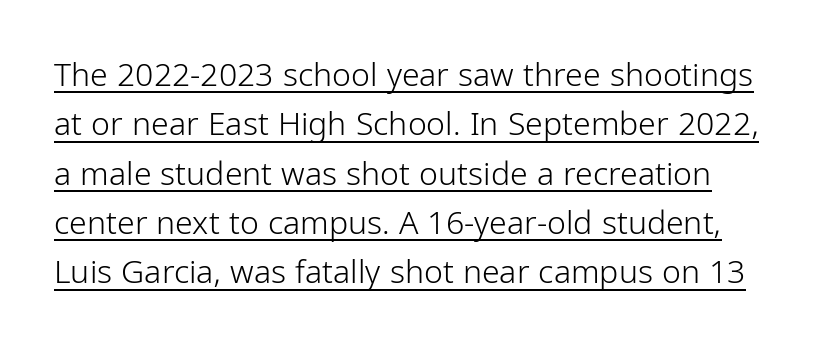
The image shows 32 px light, condensed sans-serif type, upright; set normal line spacing (1.54x), normal letter spacing, underlined; low stroke contrast and a medium x-height.
